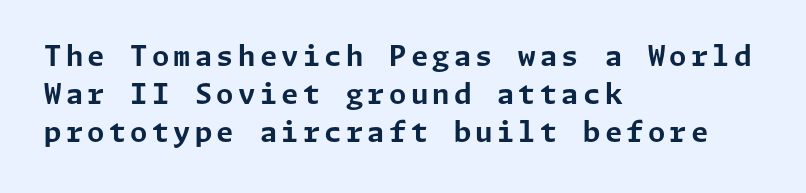
Q: Is the text bold? A: Yes.
Q: Is the text italic (slanted)? A: No, it is upright.
Q: Is the typeface a serif or a sans-serif typeface? A: Sans-serif.
Q: Is the text underlined? A: No.
Q: How is the paragraph aligned? A: Left-aligned.
Q: Is the spacing between lines tight, normal or loose? A: Normal.
Q: Width (condensed, normal, or wide)? A: Normal.
Q: Stroke contrast? A: Low.
Q: x-height? A: Medium.
